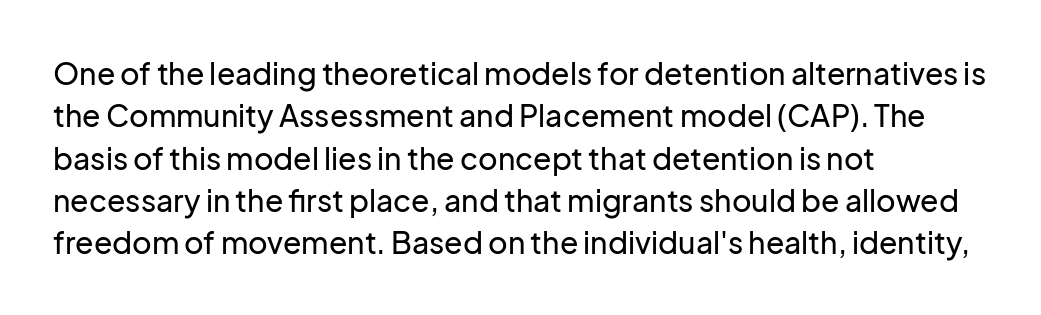
{"serif": "no", "italic": "no", "width": "normal", "stroke_contrast": "low", "x_height": "medium", "monospaced": "no", "underline": "no", "align": "left", "line_spacing": "normal", "line_spacing_ratio": 1.41, "letter_spacing": "normal", "letter_spacing_em": 0.0, "glyph_px": 30}
